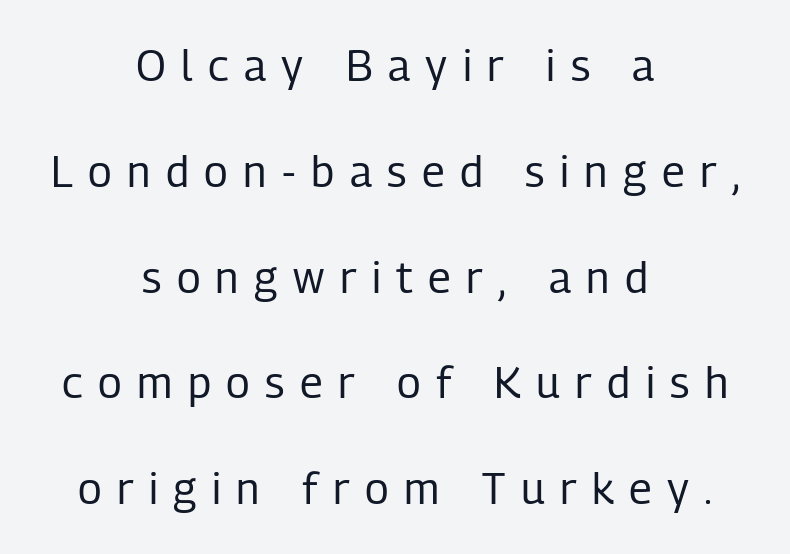
The image shows 43 px regular-weight, condensed sans-serif type, upright; set centered, loose line spacing (2.46x), unusually wide letter spacing (+0.36 em), not underlined; low stroke contrast and a medium x-height.
